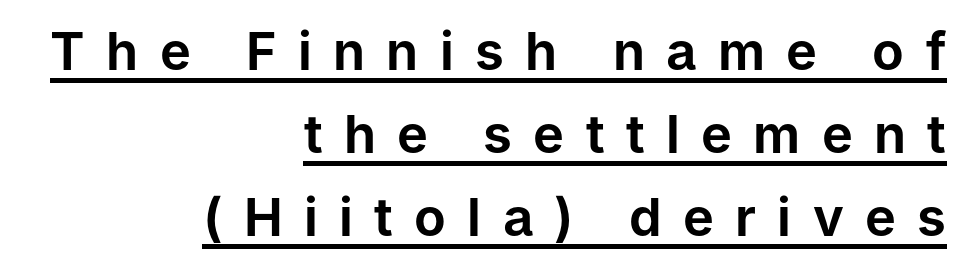
Do the characters align in a grid? No, the font is proportional. Between one letter and the next there's a generous, obvious gap. Descenders here cross a horizontal rule under the line. To sum up the face: it is a sans, with no serifs. You can tell it's not italic because the verticals are truly vertical.
